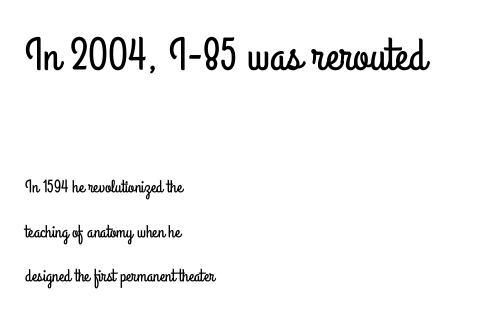
Size hierarchy here favors the leading block over the trailing one. This rendering uses left alignment, leaving the right contour irregular. Nobody touched the tracking dial on this one. Bare-footed words on every line. To sum up the face: it is a sans, with no serifs.
